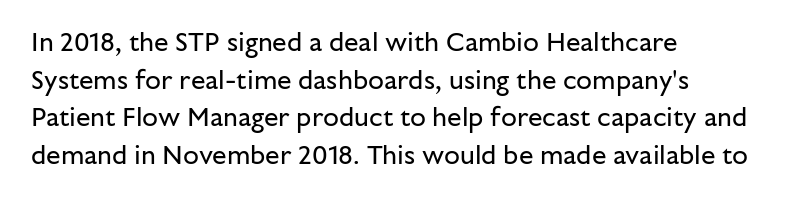
{"italic": "no", "bold": "no", "underline": "no", "align": "left", "line_spacing": "normal", "line_spacing_ratio": 1.45, "letter_spacing": "normal", "letter_spacing_em": 0.0, "glyph_px": 26}
